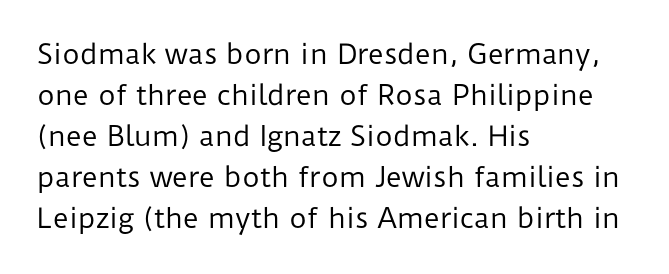
The image shows 27 px text type, upright; set left-aligned, normal line spacing (1.52x), normal letter spacing, not underlined.
